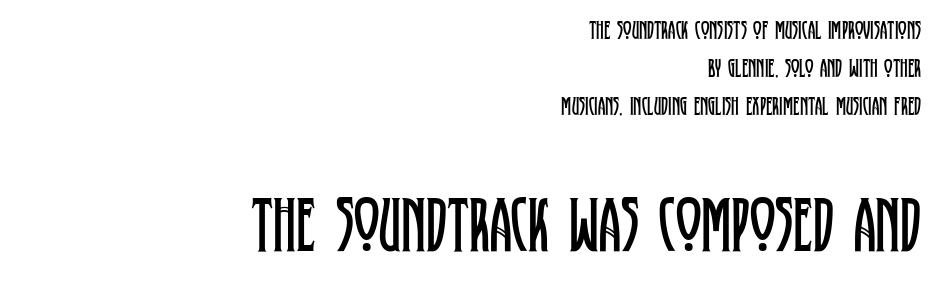
{"serif": "yes", "italic": "no", "bold": "no", "weight": "regular", "width": "condensed", "stroke_contrast": "low", "x_height": "large", "monospaced": "no", "underline": "no", "align": "right", "line_spacing": "normal", "line_spacing_ratio": 1.46, "letter_spacing": "normal", "letter_spacing_em": 0.0, "larger_block": "second", "size_ratio": 3.0, "glyph_px": 78}
